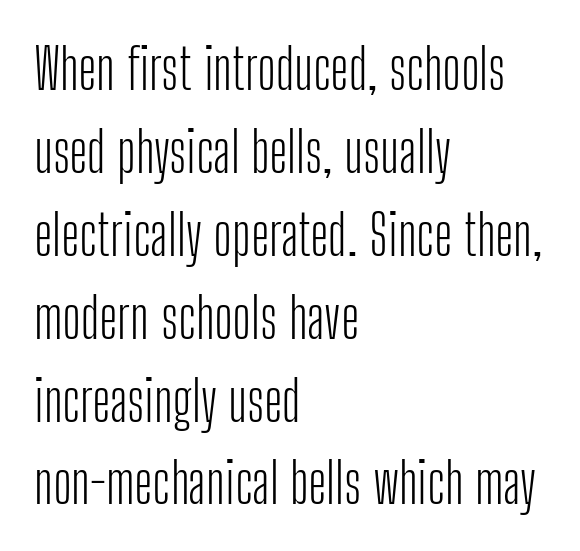
These lines were composed using upright roman letters. The passage shown is not underscored anywhere. The type is set solid horizontally, with unmodified tracking. Weight class: somewhere from thin through regular. The rendering anchors every line to the left-hand side.
